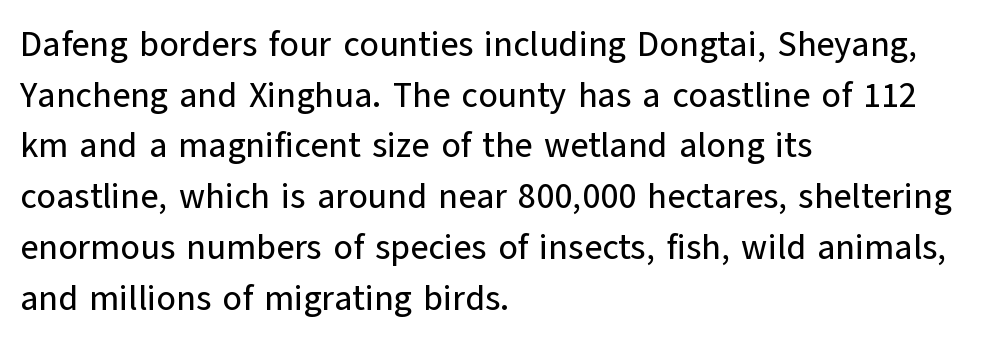
The image shows 35 px sans-serif type, upright; set left-aligned, normal line spacing (1.45x), normal letter spacing, not underlined; low stroke contrast and a medium x-height.
